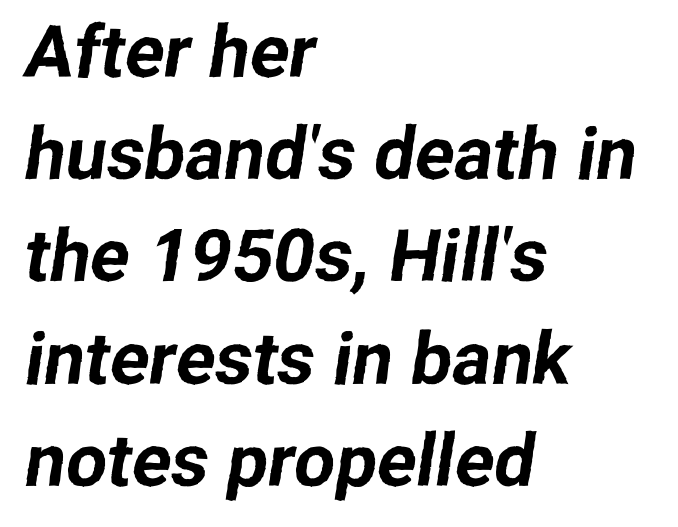
Here the designer chose a conventional face with non-uniform glyph widths. A sans-serif font was chosen for this passage. The horizontal fit of the characters is conventional and even. Glance below the letters and you will spot only blank space. Visually the block forms a straight wall on the left and a jagged coastline on the right. The lines sit at an ordinary, default distance from one another.
